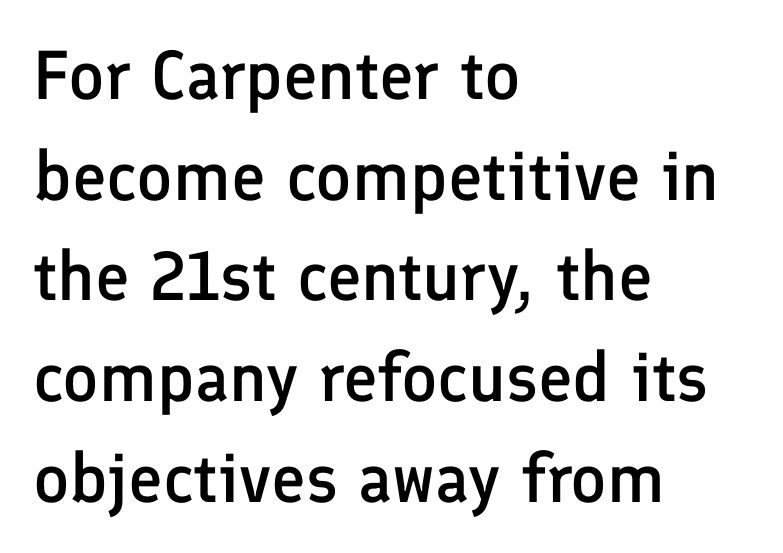
{"serif": "no", "italic": "no", "bold": "semi", "weight": "semibold", "width": "normal", "stroke_contrast": "low", "x_height": "medium", "monospaced": "no", "underline": "no", "align": "left", "line_spacing": "normal", "line_spacing_ratio": 1.46, "letter_spacing": "normal", "letter_spacing_em": 0.0, "glyph_px": 69}
